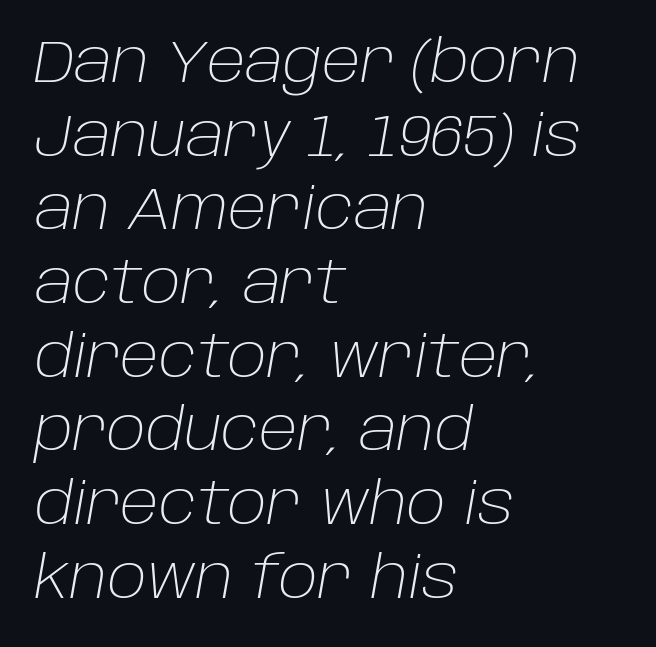
The image shows 58 px light type, italic (leaning right); set left-aligned, normal line spacing (1.27x), normal letter spacing, not underlined; low stroke contrast and a large x-height.
